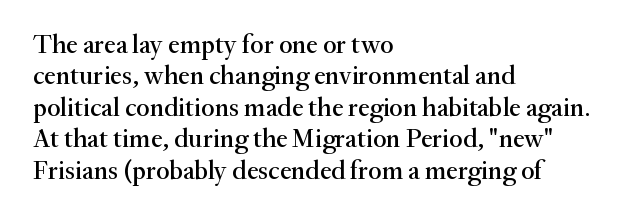
Tracking value appears to be zero — textbook default spacing. Rendered with straight, roman letterforms. Short and long lines alike share a common starting point at left. A bare baseline throughout the passage.
